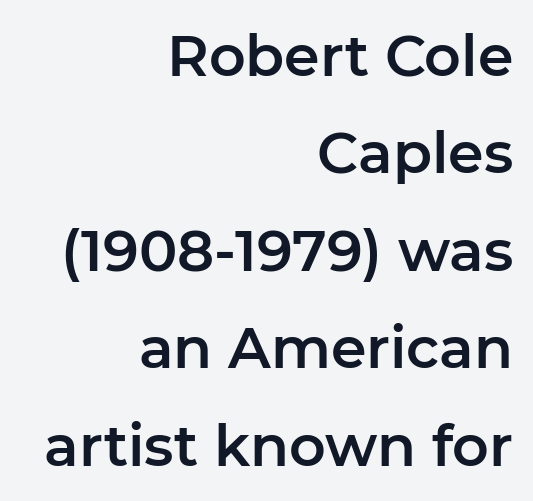
The image shows 57 px sans-serif type, upright; set right-aligned, line spacing 1.71x, normal letter spacing, not underlined; low stroke contrast and a medium x-height.
